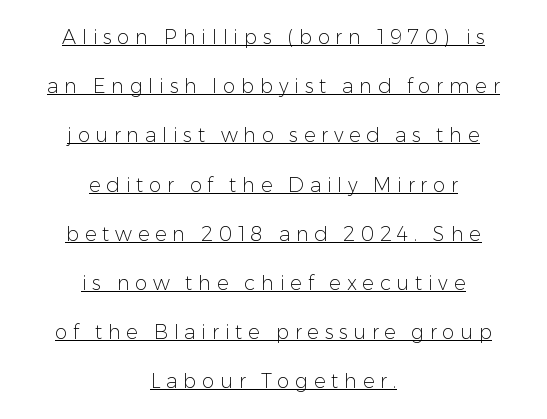
The paragraph has two soft edges and a firm central axis. This is the regular roman posture of the typeface. The glyphs are accompanied by a horizontal stroke just below them. Widely set lines give the paragraph a tall, airy silhouette. Glyph-to-glyph distance is far greater than everyday printed text. Stem width sits at or under what a default text font uses.
